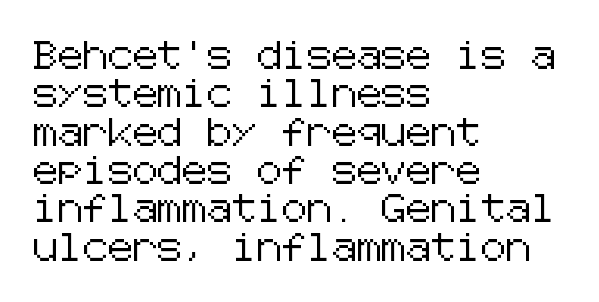
Q: Is the text italic (slanted)? A: No, it is upright.
Q: Is the typeface a serif or a sans-serif typeface? A: Sans-serif.
Q: Is the text underlined? A: No.
Q: How is the paragraph aligned? A: Left-aligned.
Q: Is the spacing between letters normal or unusually wide? A: Normal.
Q: Is the spacing between lines tight, normal or loose? A: Normal.
Q: Width (condensed, normal, or wide)? A: Normal.
Q: Stroke contrast? A: Low.
Q: x-height? A: Medium.
